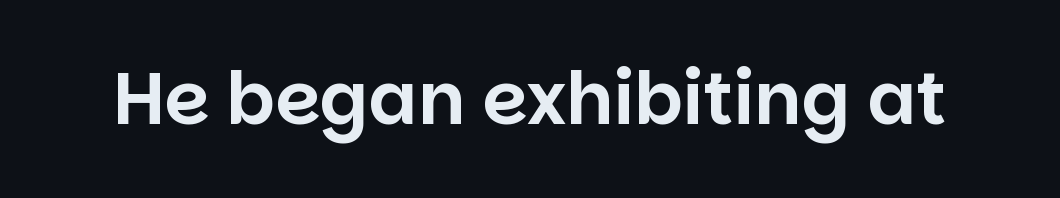
The image shows 72 px sans-serif type, upright; set normal letter spacing, not underlined; low stroke contrast and a large x-height.
